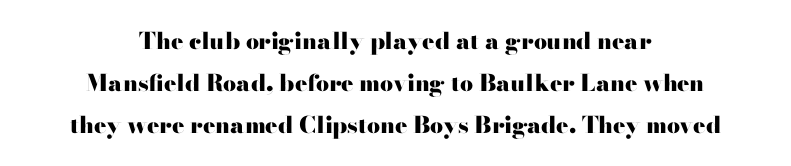
The image shows 23 px bold type, upright; set centered, line spacing 1.82x, normal letter spacing, not underlined.
